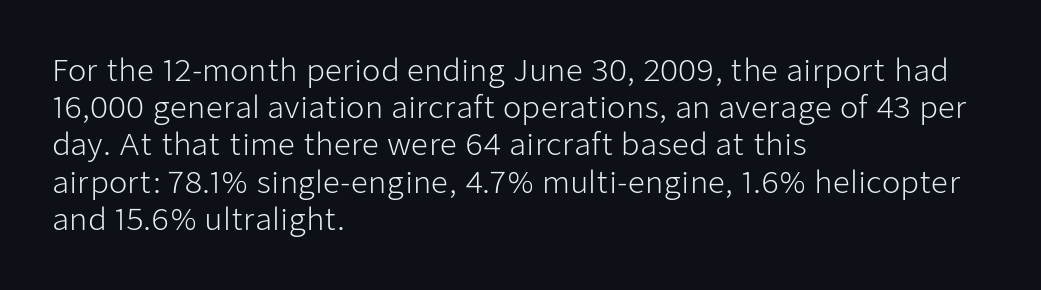
{"serif": "no", "italic": "no", "bold": "no", "weight": "light", "width": "normal", "stroke_contrast": "low", "x_height": "medium", "monospaced": "no", "underline": "no", "align": "left", "line_spacing_ratio": 1.24, "letter_spacing": "normal", "letter_spacing_em": 0.0, "glyph_px": 30}
